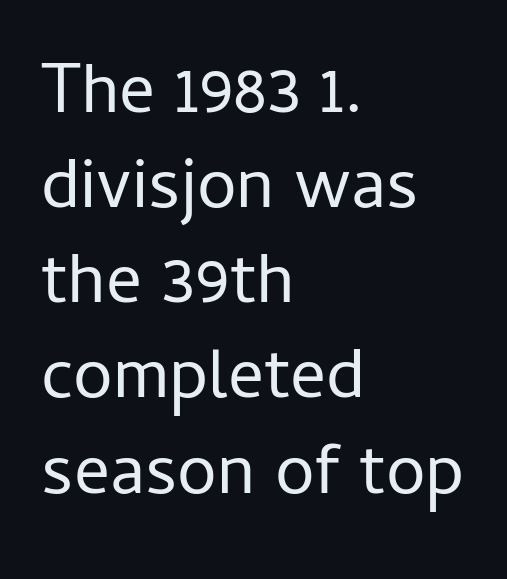
These lines are set flush left with a ragged right edge. Stems here are at most as thick as an everyday book face. The face used here is proportionally spaced, like ordinary book or web type. A sans-serif font was chosen for this passage. Any mark beneath the type? The region is blank.
